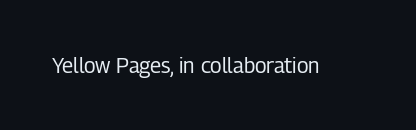
Q: Is the text bold? A: No.
Q: Is the text italic (slanted)? A: No, it is upright.
Q: Is the text underlined? A: No.
Q: Is the spacing between letters normal or unusually wide? A: Normal.
